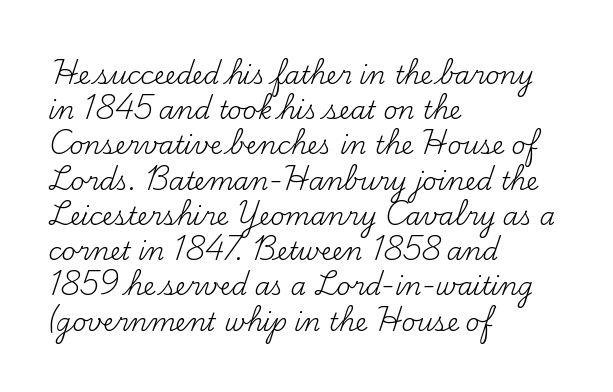
{"bold": "no", "underline": "no", "align": "left", "line_spacing": "normal", "line_spacing_ratio": 1.41, "letter_spacing": "normal", "letter_spacing_em": 0.0, "glyph_px": 25}
